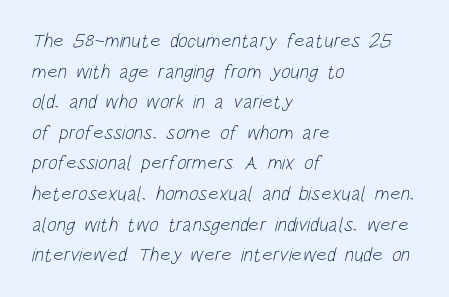
Q: Is the text bold? A: No.
Q: Is the text underlined? A: No.
Q: How is the paragraph aligned? A: Left-aligned.
Q: Is the spacing between letters normal or unusually wide? A: Normal.
Q: Is the spacing between lines tight, normal or loose? A: Normal.
